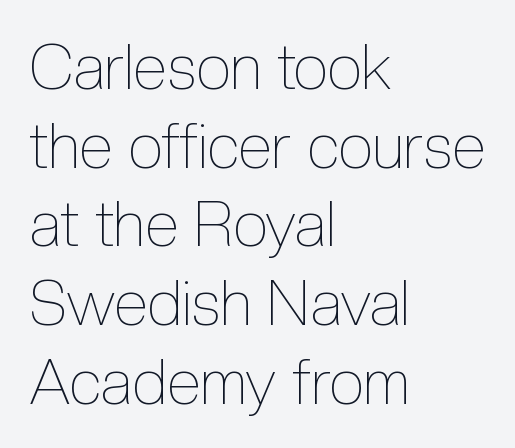
The setting favours the left margin, as ordinary paragraphs usually do. Counters stay open thanks to moderate or lighter strokes. The rows are spaced the way most documents space them. Honestly, the letter spacing is just normal — you wouldn't notice it.
